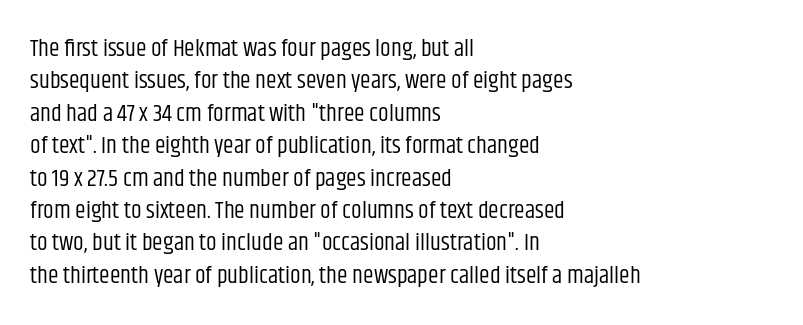
{"italic": "no", "bold": "no", "underline": "no", "align": "left", "line_spacing": "normal", "line_spacing_ratio": 1.35, "letter_spacing": "normal", "letter_spacing_em": 0.0, "glyph_px": 24}
